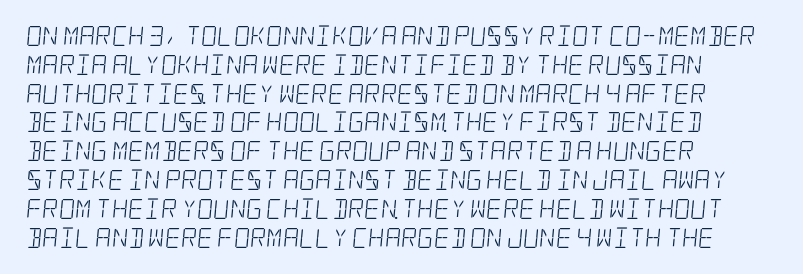
Q: Is the text bold? A: No.
Q: Is the text underlined? A: No.
Q: How is the paragraph aligned? A: Left-aligned.
Q: Is the spacing between letters normal or unusually wide? A: Normal.
Q: Is the spacing between lines tight, normal or loose? A: Normal.
